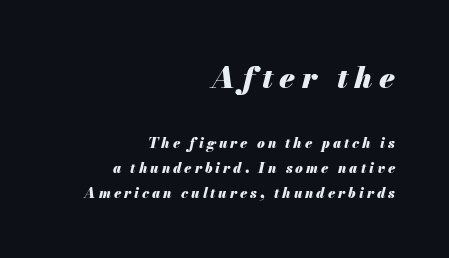
This rendering features lettering with no underline. The compositor pushed each line to the right boundary. Heavy-handed strokes throughout: this text is bold. Think of a printed novel: that variable character pitch is what you see here.
